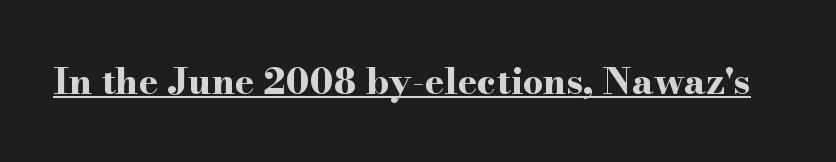
Character widths vary here, with narrow letters taking less room than wide ones. This is heavy type, rendered in bold. Does the type have serifs? Yes, each stem ends in a small foot. The passage shown has conventional tracking throughout. The axis of the letterforms is exactly vertical. The typesetter has applied underlining to the passage shown.
